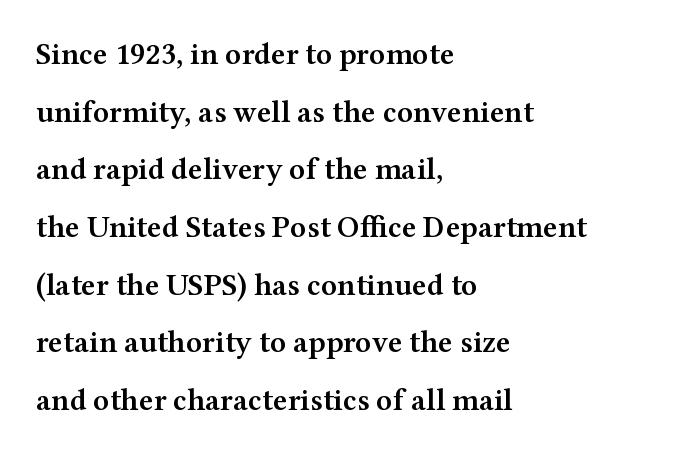
Q: Is the text bold? A: Semi-bold.
Q: Is the text italic (slanted)? A: No, it is upright.
Q: Is the typeface a serif or a sans-serif typeface? A: Serif.
Q: Is the text underlined? A: No.
Q: How is the paragraph aligned? A: Left-aligned.
Q: Is the spacing between letters normal or unusually wide? A: Normal.
Q: Width (condensed, normal, or wide)? A: Wide.
Q: Stroke contrast? A: Medium.
Q: x-height? A: Medium.
Q: Monospaced? A: No.
